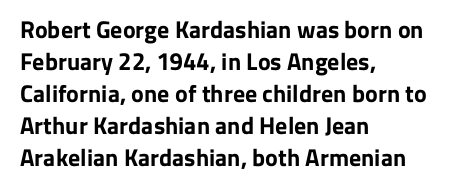
{"italic": "no", "bold": "yes", "underline": "no", "align": "left", "line_spacing": "normal", "line_spacing_ratio": 1.33, "letter_spacing": "normal", "letter_spacing_em": 0.0, "glyph_px": 24}
